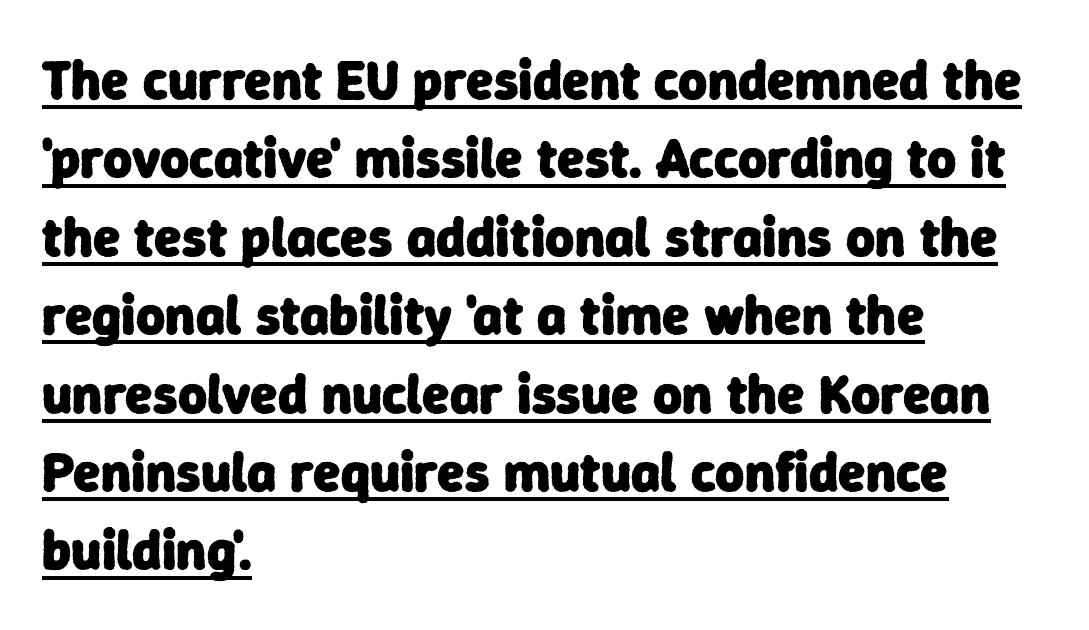
Q: Is the text bold? A: Yes.
Q: Is the typeface a serif or a sans-serif typeface? A: Sans-serif.
Q: Is the text underlined? A: Yes.
Q: How is the paragraph aligned? A: Left-aligned.
Q: Is the spacing between letters normal or unusually wide? A: Normal.
Q: Is the spacing between lines tight, normal or loose? A: Normal.
Q: Width (condensed, normal, or wide)? A: Normal.
Q: Stroke contrast? A: Low.
Q: x-height? A: Medium.
Q: Monospaced? A: No.
